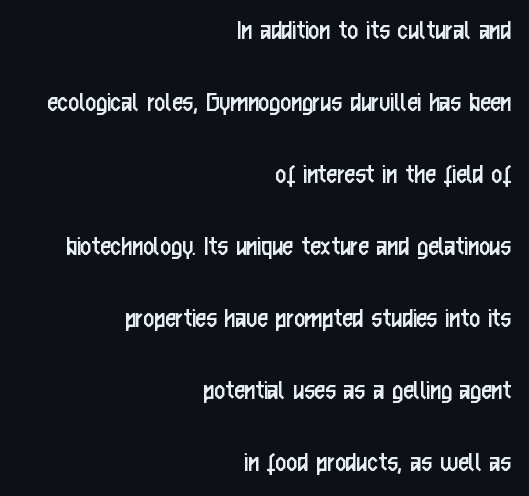
The image shows 30 px regular-weight, condensed sans-serif type, upright; set right-aligned, loose line spacing (2.4x), normal letter spacing, not underlined; low stroke contrast and a medium x-height.
